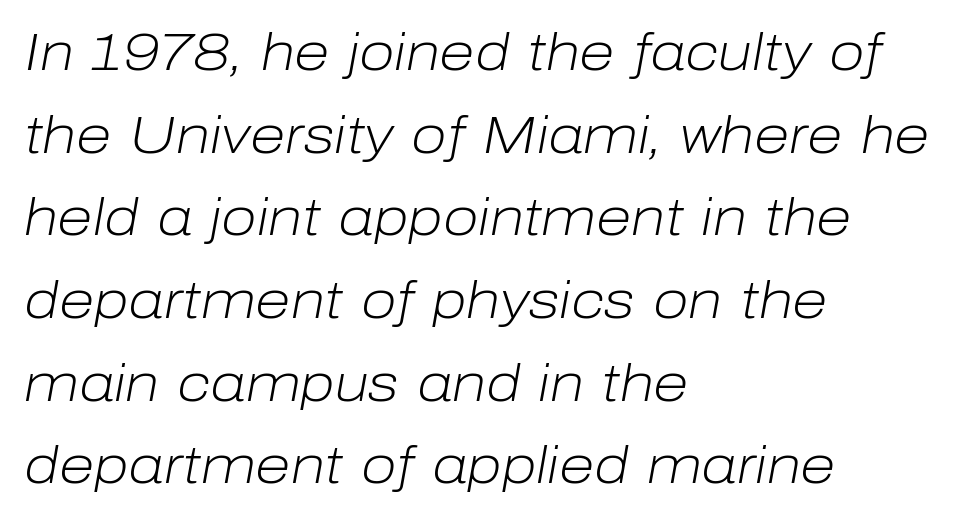
The image shows 52 px light type, italic (leaning right); set left-aligned, normal line spacing (1.59x), normal letter spacing, not underlined; low stroke contrast and a medium x-height.
